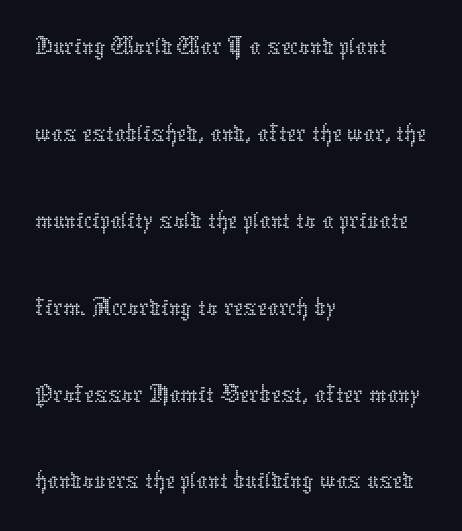
Here the designer chose a conventional face with non-uniform glyph widths. Summary of weight: not heavy and not bold. Notice how the stems are strictly vertical — no italics here. Normally led — the rows are evenly, conventionally spaced.
